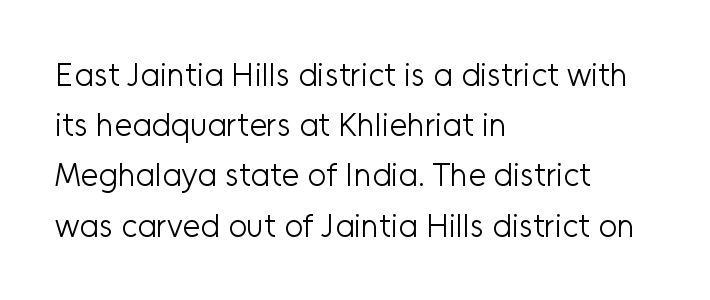
{"serif": "no", "italic": "no", "bold": "no", "weight": "light", "width": "normal", "stroke_contrast": "low", "x_height": "medium", "monospaced": "no", "underline": "no", "align": "left", "line_spacing": "normal", "line_spacing_ratio": 1.57, "letter_spacing": "normal", "letter_spacing_em": 0.0, "glyph_px": 32}
